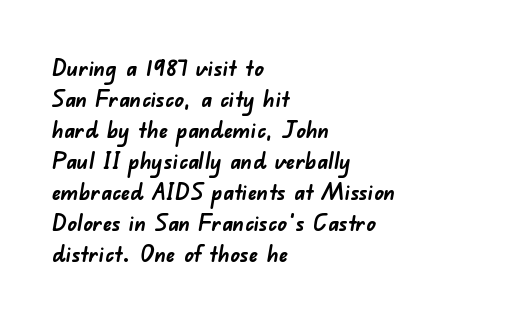
Caption: bold face, heavy strokes. The horizontal fit of the characters is conventional and even. The rows are spaced the way most documents space them. The lines are quadded left.
